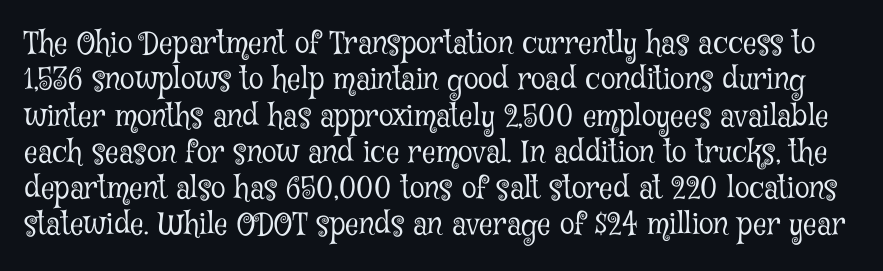
Descender tails drop into unmarked territory. In terms of posture, this sample is upright. Stems and bowls with no extra thickness — not bold. Do the characters align in a grid? No, the font is proportional. What stands out about the letter spacing? Nothing — it is the standard amount. Note: serifs present on the glyphs.
